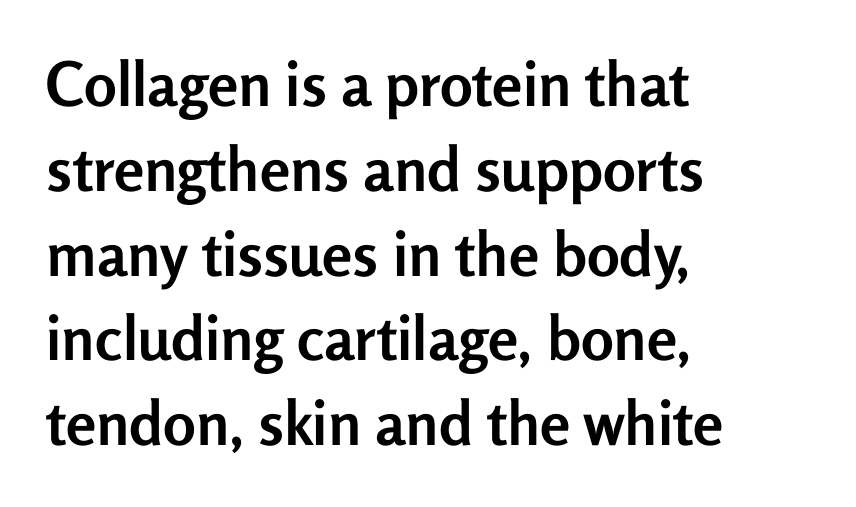
{"serif": "no", "italic": "no", "bold": "yes", "weight": "semibold", "width": "normal", "stroke_contrast": "low", "x_height": "medium", "monospaced": "no", "underline": "no", "align": "left", "line_spacing": "normal", "line_spacing_ratio": 1.39, "letter_spacing": "normal", "letter_spacing_em": 0.0, "glyph_px": 61}
